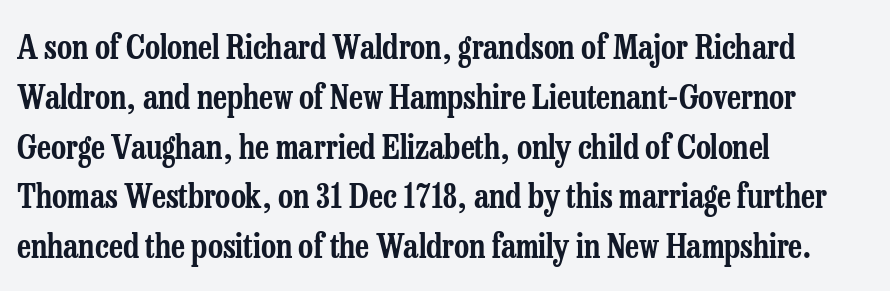
Every row of glyphs begins at an identical x-position on the left. Does the type have serifs? Yes, each stem ends in a small foot. The letters advance in unequal steps, a hallmark of proportional type. The letterforms sit shoulder to shoulder at normal distance.
